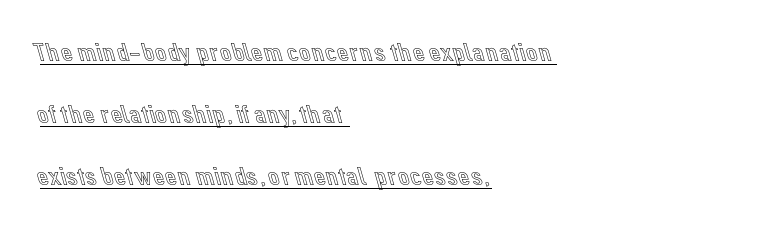
{"underline": "yes", "align": "left", "line_spacing": "loose", "line_spacing_ratio": 2.39, "letter_spacing": "normal", "letter_spacing_em": 0.0, "glyph_px": 26}
